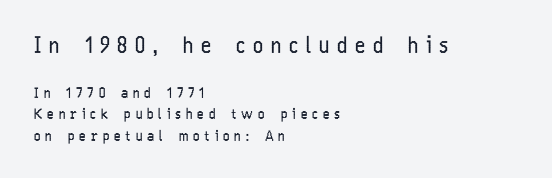
Q: Is the text bold? A: No.
Q: Is the text italic (slanted)? A: No, it is upright.
Q: Is the text underlined? A: No.
Q: How is the paragraph aligned? A: Left-aligned.
Q: Is the spacing between letters normal or unusually wide? A: Unusually wide.
Q: Is the spacing between lines tight, normal or loose? A: Normal.
Q: Which block of text is set in a larger size, the first (top) or the second (bottom)? A: The first (top) one.
